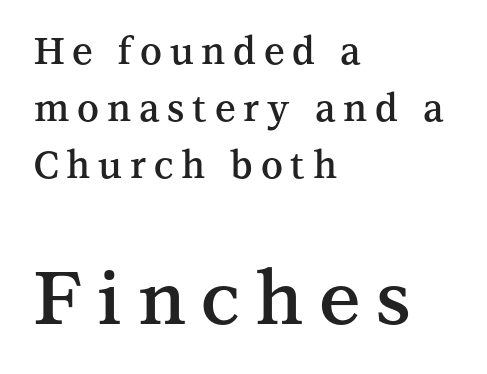
Interline gaps are of average width in this sample. A typesetter would mark this as roman, not italic. Do the characters align in a grid? No, the font is proportional. Examine the stroke ends and you'll spot serifs. Check under the words: just untouched page.
